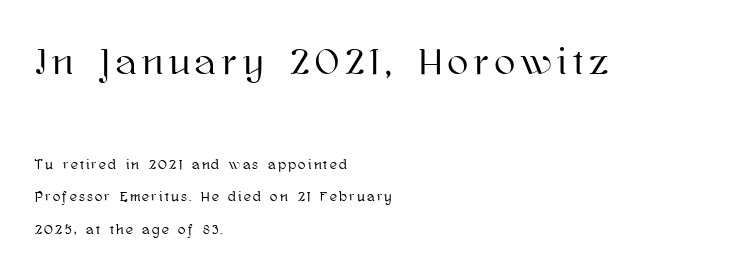
Q: Is the text italic (slanted)? A: No, it is upright.
Q: Is the text underlined? A: No.
Q: How is the paragraph aligned? A: Left-aligned.
Q: Is the spacing between lines tight, normal or loose? A: Loose.
Q: Which block of text is set in a larger size, the first (top) or the second (bottom)? A: The first (top) one.
Q: Width (condensed, normal, or wide)? A: Normal.
Q: Stroke contrast? A: High.
Q: x-height? A: Medium.
Q: Monospaced? A: No.
